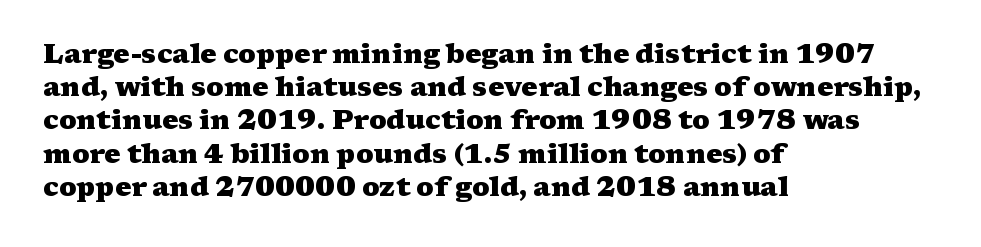
The image shows 27 px bold type, upright; set left-aligned, line spacing 1.23x, normal letter spacing, not underlined.
